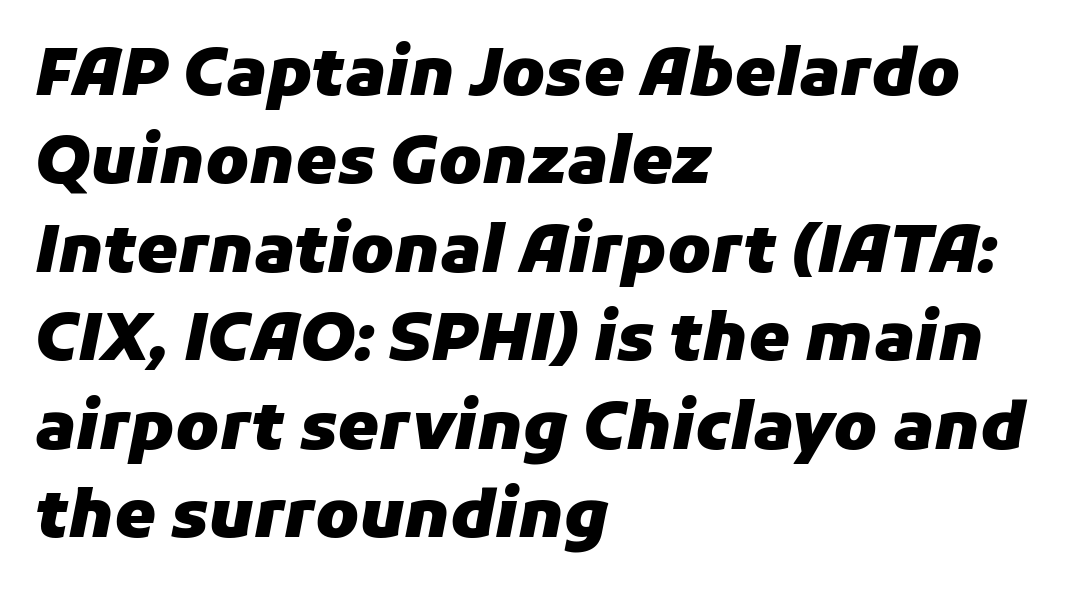
{"italic": "yes", "lean": "right", "slant_degrees": 11, "bold": "yes", "weight": "heavy", "width": "normal", "stroke_contrast": "low", "x_height": "medium", "monospaced": "no", "underline": "no", "align": "left", "line_spacing": "normal", "line_spacing_ratio": 1.34, "letter_spacing": "normal", "letter_spacing_em": 0.0, "glyph_px": 66}
